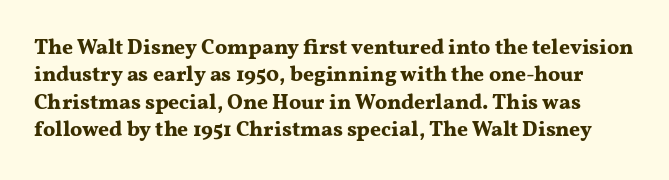
{"italic": "no", "bold": "yes", "underline": "no", "line_spacing": "normal", "line_spacing_ratio": 1.3, "letter_spacing": "normal", "letter_spacing_em": 0.0, "glyph_px": 21}
